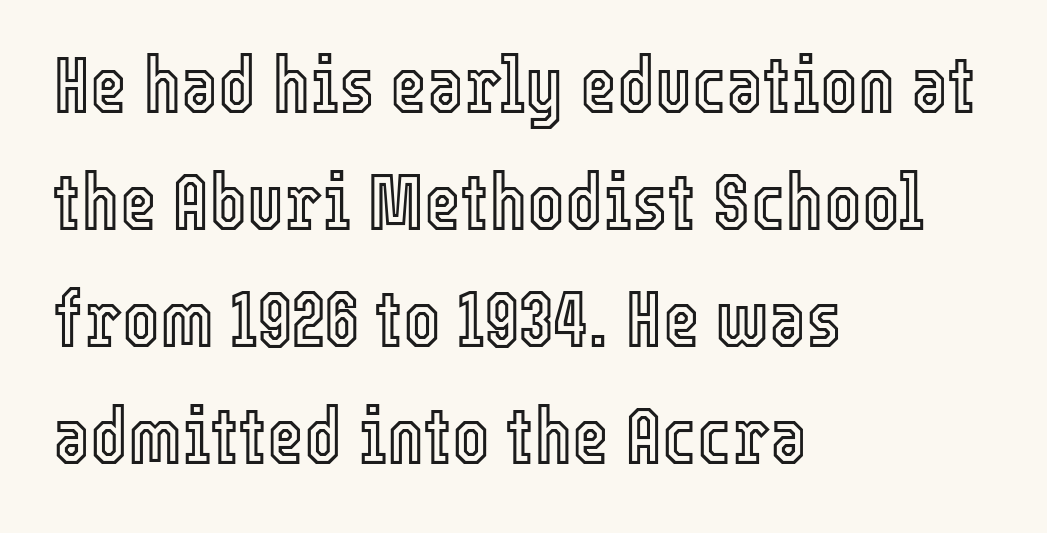
Q: Is the text italic (slanted)? A: No, it is upright.
Q: Is the text underlined? A: No.
Q: How is the paragraph aligned? A: Left-aligned.
Q: Is the spacing between letters normal or unusually wide? A: Normal.
Q: Is the spacing between lines tight, normal or loose? A: Normal.
Q: Width (condensed, normal, or wide)? A: Condensed.
Q: x-height? A: Medium.
Q: Monospaced? A: No.
